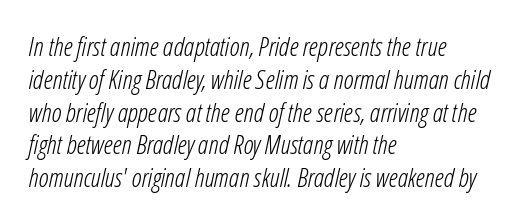
Q: Is the text bold? A: No.
Q: Is the text italic (slanted)? A: Yes, it leans right by about 12 degrees.
Q: Is the text underlined? A: No.
Q: How is the paragraph aligned? A: Left-aligned.
Q: Is the spacing between letters normal or unusually wide? A: Normal.
Q: Is the spacing between lines tight, normal or loose? A: Normal.
